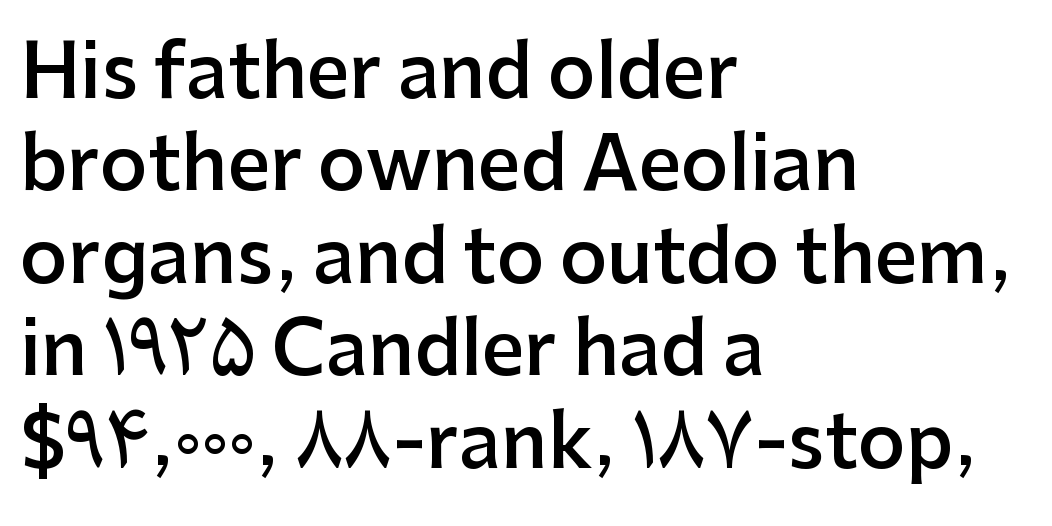
The image shows 74 px semibold sans-serif type, upright; set left-aligned, normal line spacing (1.25x), normal letter spacing, not underlined; low stroke contrast and a medium x-height.
